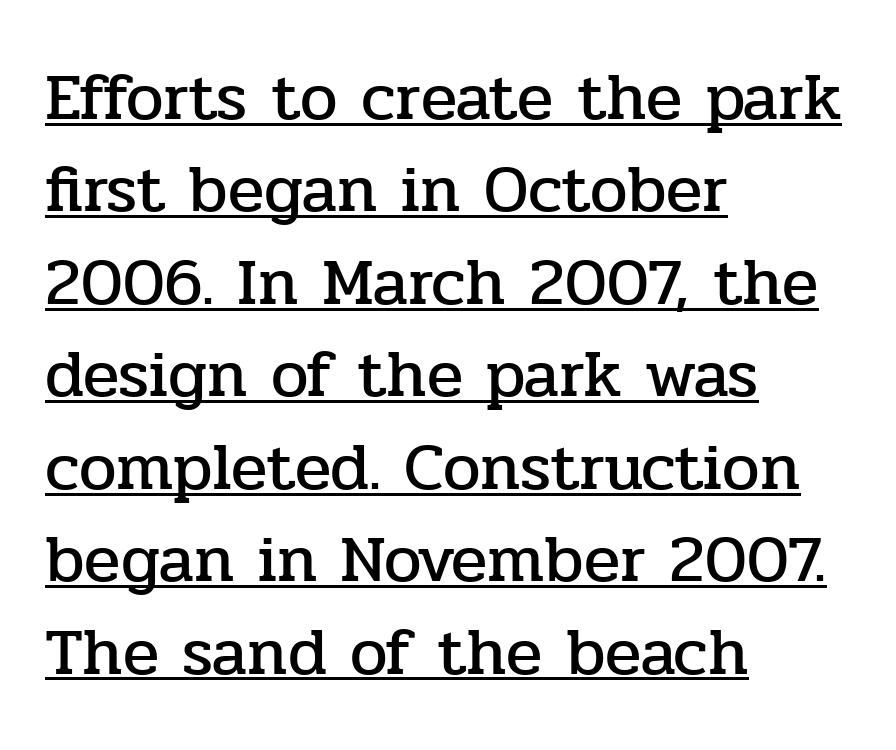
Q: Is the text italic (slanted)? A: No, it is upright.
Q: Is the typeface a serif or a sans-serif typeface? A: Serif.
Q: Is the text underlined? A: Yes.
Q: How is the paragraph aligned? A: Left-aligned.
Q: Is the spacing between letters normal or unusually wide? A: Normal.
Q: Is the spacing between lines tight, normal or loose? A: Normal.
Q: Width (condensed, normal, or wide)? A: Normal.
Q: Stroke contrast? A: Low.
Q: x-height? A: Medium.
Q: Monospaced? A: No.
